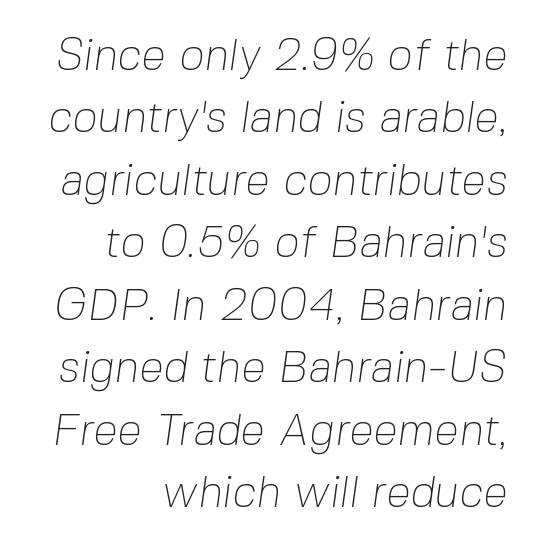
{"serif": "no", "bold": "no", "weight": "thin", "width": "normal", "stroke_contrast": "low", "x_height": "medium", "monospaced": "no", "underline": "no", "line_spacing": "normal", "line_spacing_ratio": 1.42, "letter_spacing": "normal", "letter_spacing_em": 0.0, "glyph_px": 44}
